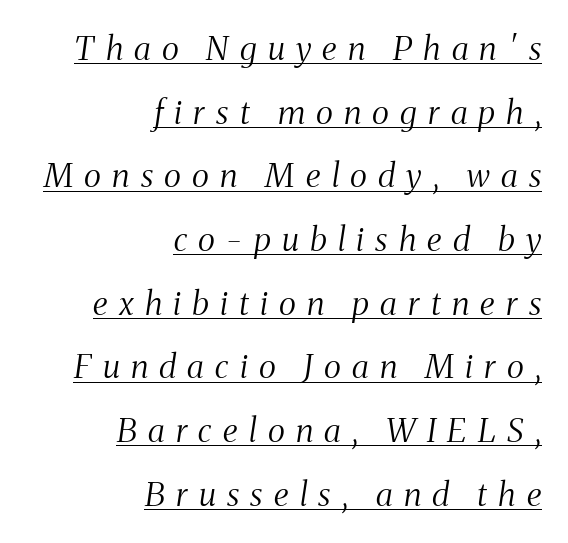
The image shows 33 px light, condensed serif type, italic (leaning right); set right-aligned, loose line spacing (1.93x), unusually wide letter spacing (+0.34 em), underlined; medium stroke contrast and a medium x-height.
